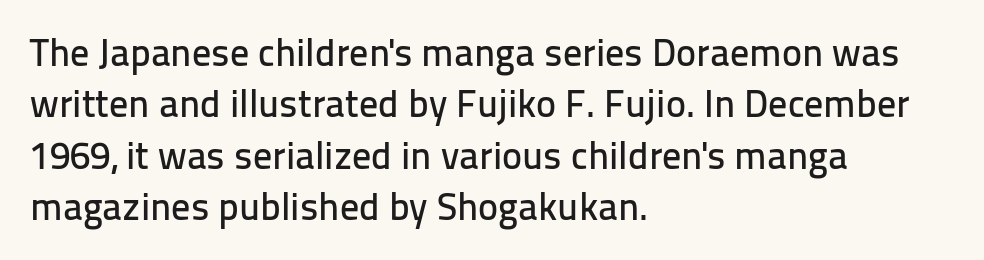
Does the leading feel generous? No, just average. Observe the absence of serifs on each vertical stroke in this sample. The lettering stays uniformly vertical, giving the passage a roman look. The paragraph has a hard left edge and a soft right edge. Plain, unruled lines of type.
